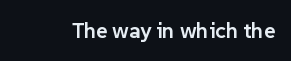
Q: Is the text bold? A: Semi-bold.
Q: Is the text italic (slanted)? A: No, it is upright.
Q: Is the text underlined? A: No.
Q: Is the spacing between letters normal or unusually wide? A: Normal.
